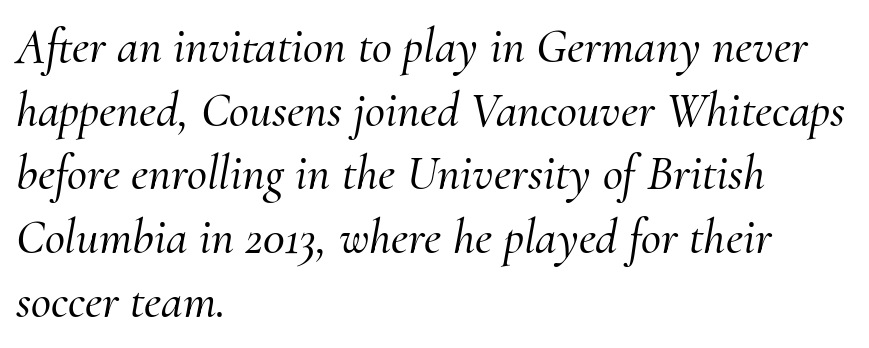
Character widths vary here, with narrow letters taking less room than wide ones. Italic? Definitely — the glyphs are oblique. One-word summary of the alignment: left. Serif or sans? Serif — the stroke terminals have little feet. Underline: absent.
